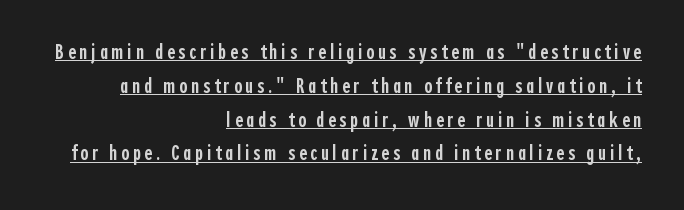
Leading matches the norm, producing a regular column. The axis of the letterforms is exactly vertical. The paragraph has a hard right edge and a soft left edge. Check the space under the baseline: a stroke is drawn there. Semibold letterforms, between regular and bold.
